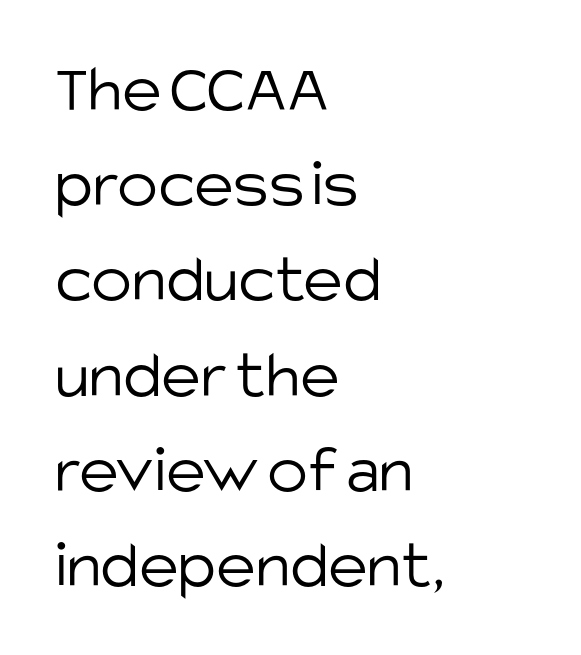
The image shows 68 px light sans-serif type, upright; set left-aligned, normal line spacing (1.4x), normal letter spacing, not underlined; low stroke contrast and a large x-height.
